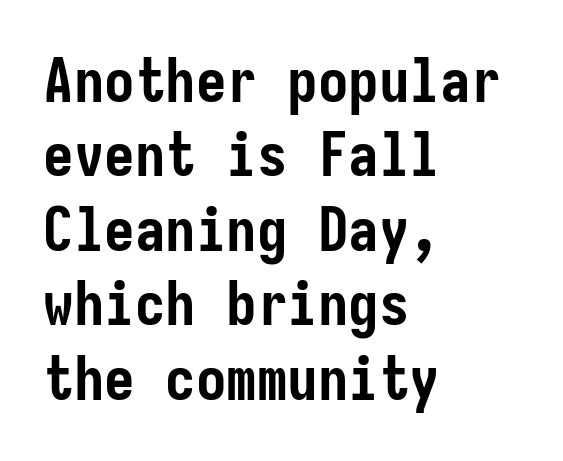
Q: Is the text bold? A: Yes.
Q: Is the text italic (slanted)? A: No, it is upright.
Q: Is the typeface a serif or a sans-serif typeface? A: Sans-serif.
Q: Is the text underlined? A: No.
Q: How is the paragraph aligned? A: Left-aligned.
Q: Is the spacing between letters normal or unusually wide? A: Normal.
Q: Width (condensed, normal, or wide)? A: Condensed.
Q: Stroke contrast? A: Low.
Q: x-height? A: Medium.
